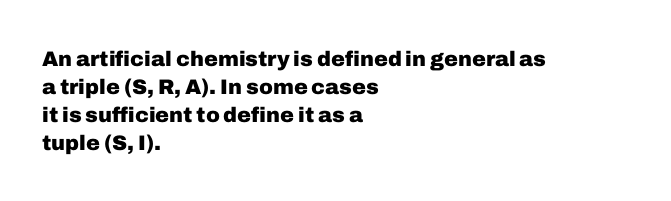
Style check: upright. Reading down the block, your eye returns to a fixed left position each line. This rendering leaves character spacing at its baseline value. Check under the words: just untouched page.
